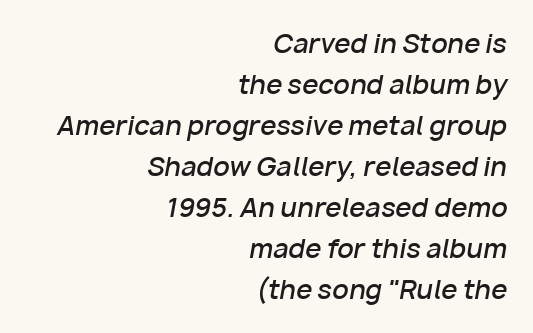
The image shows 26 px text type, italic (leaning right); set right-aligned, normal line spacing (1.58x), normal letter spacing, not underlined.
